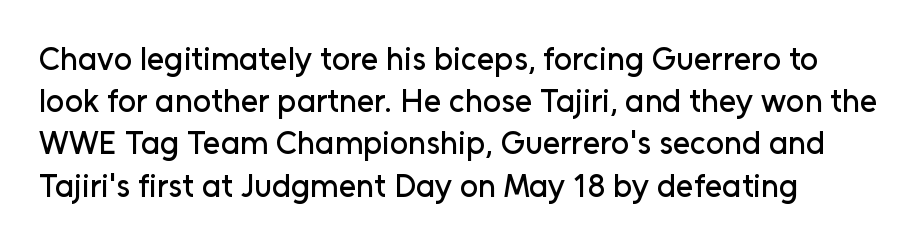
The image shows 32 px sans-serif type, upright; set normal line spacing (1.32x), normal letter spacing, not underlined; low stroke contrast and a medium x-height.
